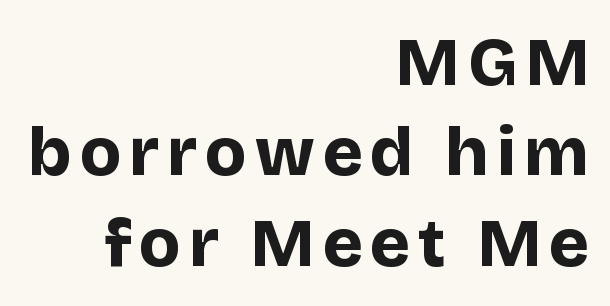
{"serif": "no", "italic": "no", "bold": "yes", "weight": "bold", "width": "normal", "stroke_contrast": "low", "x_height": "large", "monospaced": "no", "underline": "no", "align": "right", "line_spacing": "normal", "line_spacing_ratio": 1.33, "glyph_px": 68}
